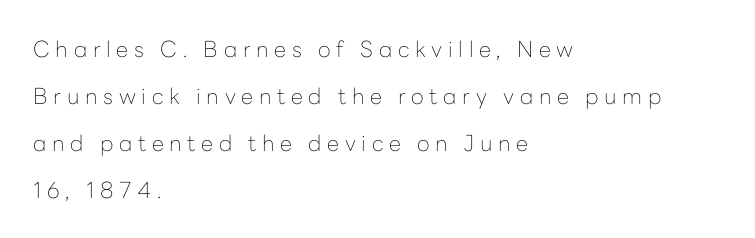
Q: Is the text bold? A: No.
Q: Is the text italic (slanted)? A: No, it is upright.
Q: Is the text underlined? A: No.
Q: How is the paragraph aligned? A: Left-aligned.
Q: Is the spacing between letters normal or unusually wide? A: Unusually wide.
Q: Is the spacing between lines tight, normal or loose? A: Loose.
